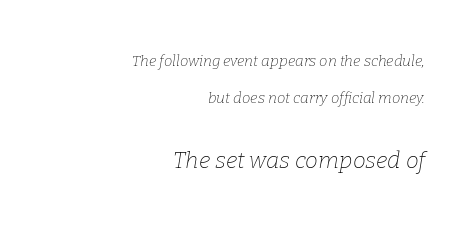
Q: Is the text bold? A: No.
Q: Is the text italic (slanted)? A: Yes, it leans right by about 9 degrees.
Q: Is the text underlined? A: No.
Q: How is the paragraph aligned? A: Right-aligned.
Q: Is the spacing between letters normal or unusually wide? A: Normal.
Q: Is the spacing between lines tight, normal or loose? A: Loose.
Q: Which block of text is set in a larger size, the first (top) or the second (bottom)? A: The second (bottom) one.
